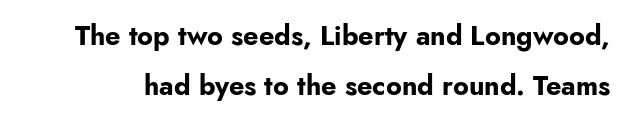
The image shows 27 px bold type, upright; set line spacing 1.87x, normal letter spacing, not underlined.
